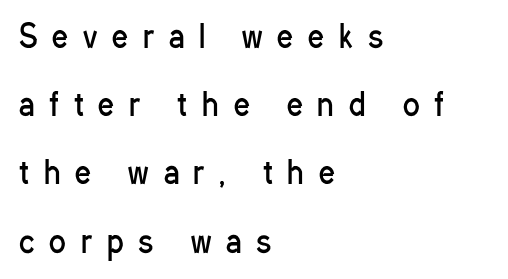
Q: Is the text bold? A: No.
Q: Is the text italic (slanted)? A: No, it is upright.
Q: Is the typeface a serif or a sans-serif typeface? A: Sans-serif.
Q: Is the text underlined? A: No.
Q: How is the paragraph aligned? A: Left-aligned.
Q: Is the spacing between letters normal or unusually wide? A: Unusually wide.
Q: Is the spacing between lines tight, normal or loose? A: Loose.
Q: Width (condensed, normal, or wide)? A: Condensed.
Q: Stroke contrast? A: Low.
Q: x-height? A: Medium.
Q: Monospaced? A: No.
